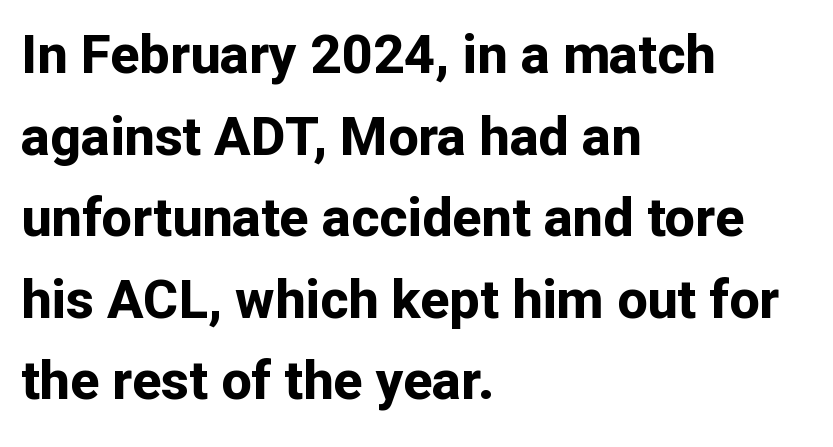
{"serif": "no", "italic": "no", "bold": "yes", "weight": "bold", "width": "normal", "stroke_contrast": "low", "x_height": "medium", "monospaced": "no", "underline": "no", "align": "left", "line_spacing": "normal", "line_spacing_ratio": 1.51, "letter_spacing": "normal", "letter_spacing_em": 0.0, "glyph_px": 54}
